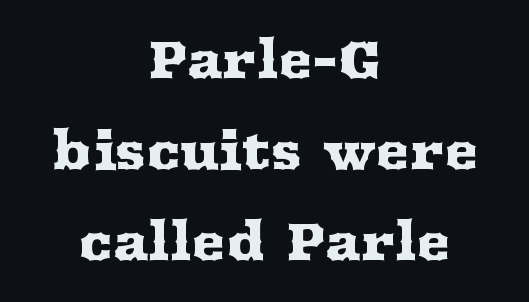
The image shows 52 px wide serif type, upright; set centered, line spacing 1.75x, normal letter spacing, not underlined; medium stroke contrast and a medium x-height.
